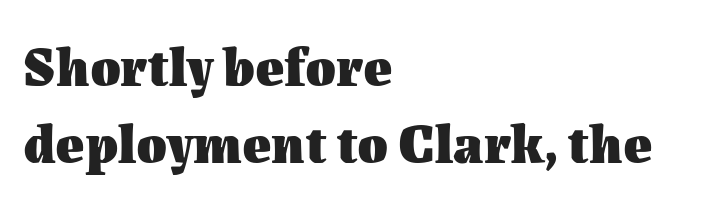
{"italic": "no", "bold": "yes", "weight": "heavy", "width": "normal", "stroke_contrast": "medium", "x_height": "medium", "monospaced": "no", "underline": "no", "align": "left", "line_spacing": "normal", "line_spacing_ratio": 1.4, "letter_spacing": "normal", "letter_spacing_em": 0.0, "glyph_px": 55}
